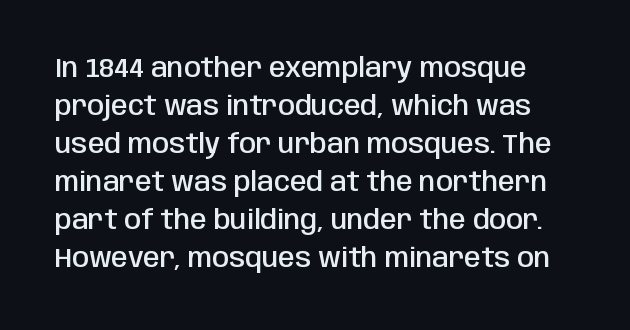
{"italic": "no", "bold": "semi", "underline": "no", "line_spacing": "normal", "line_spacing_ratio": 1.41, "letter_spacing": "normal", "letter_spacing_em": 0.0, "glyph_px": 27}
